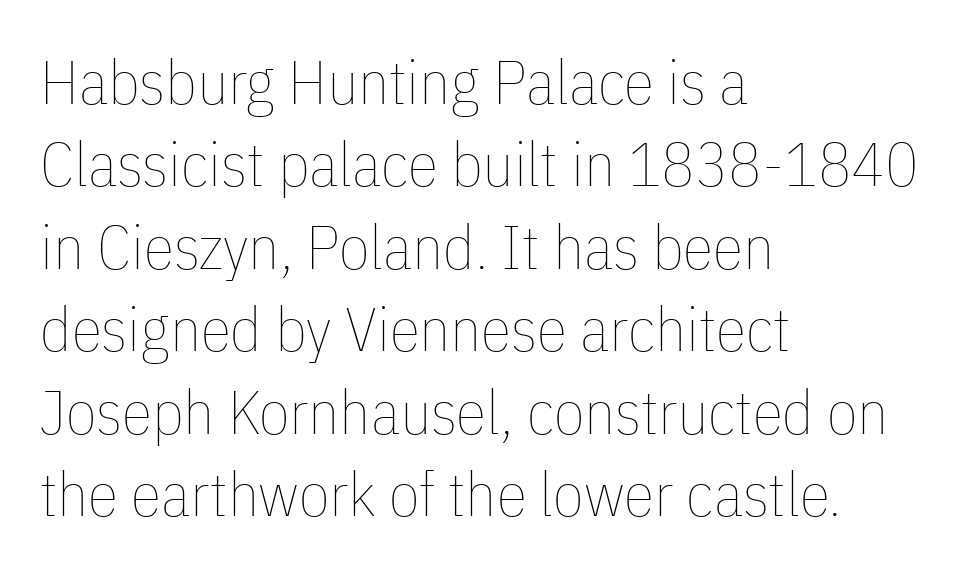
{"italic": "no", "bold": "no", "weight": "thin", "width": "condensed", "stroke_contrast": "low", "x_height": "medium", "monospaced": "no", "underline": "no", "align": "left", "line_spacing": "normal", "line_spacing_ratio": 1.33, "letter_spacing": "normal", "letter_spacing_em": 0.0, "glyph_px": 62}
